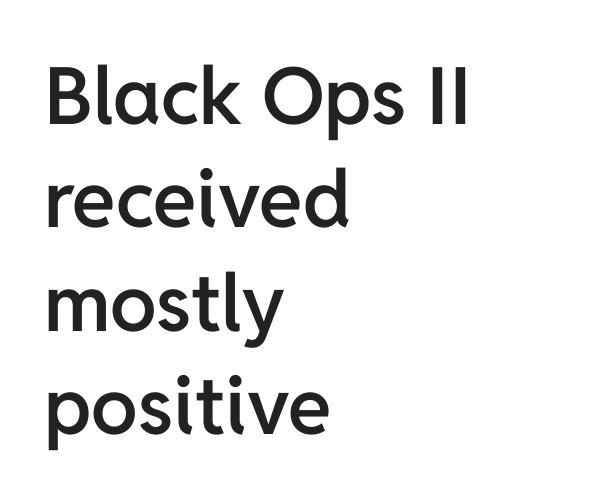
The image shows 79 px semibold sans-serif type, upright; set left-aligned, normal line spacing (1.31x), normal letter spacing, not underlined; low stroke contrast and a medium x-height.
